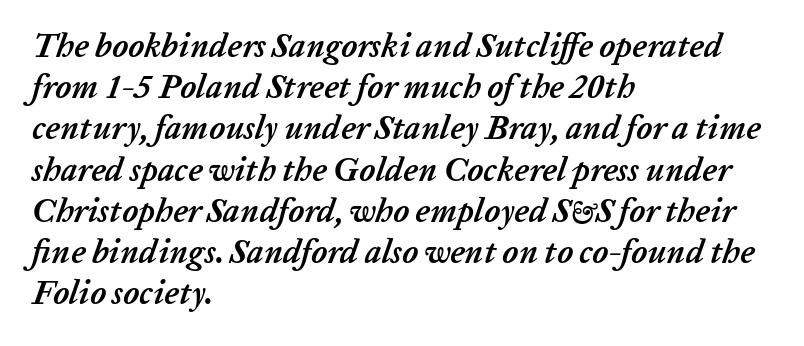
The image shows 33 px semibold type, italic (leaning right); set left-aligned, normal line spacing (1.25x), normal letter spacing, not underlined; low stroke contrast and a medium x-height.
